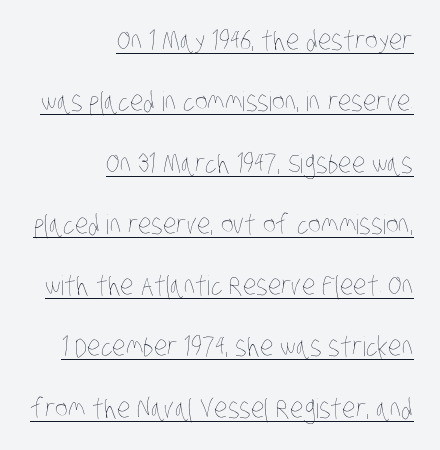
{"bold": "no", "underline": "yes", "align": "right", "line_spacing": "loose", "line_spacing_ratio": 2.27, "letter_spacing": "normal", "letter_spacing_em": 0.0, "glyph_px": 27}
